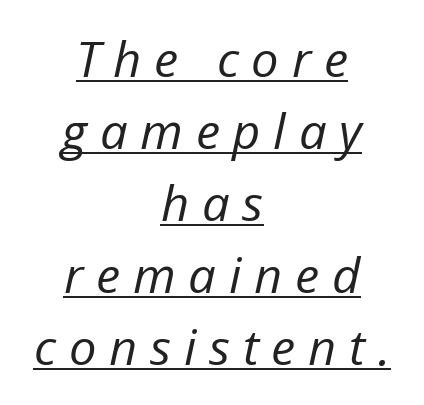
Q: Is the text bold? A: No.
Q: Is the text italic (slanted)? A: Yes, it leans right by about 12 degrees.
Q: Is the text underlined? A: Yes.
Q: How is the paragraph aligned? A: Centered.
Q: Is the spacing between letters normal or unusually wide? A: Unusually wide.
Q: Is the spacing between lines tight, normal or loose? A: Normal.
Q: Width (condensed, normal, or wide)? A: Normal.
Q: Stroke contrast? A: Low.
Q: x-height? A: Medium.
Q: Monospaced? A: No.
